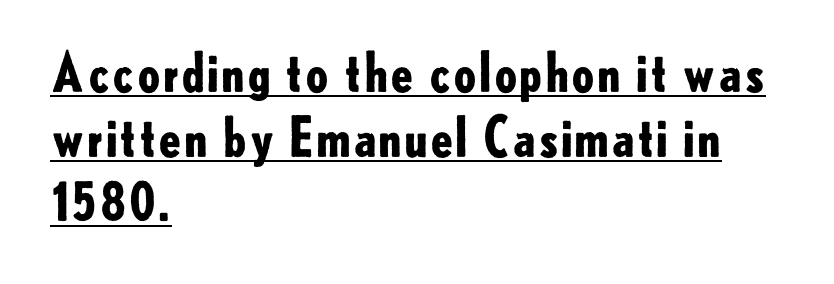
Q: Is the text bold? A: Yes.
Q: Is the text italic (slanted)? A: No, it is upright.
Q: Is the typeface a serif or a sans-serif typeface? A: Sans-serif.
Q: Is the text underlined? A: Yes.
Q: How is the paragraph aligned? A: Left-aligned.
Q: Is the spacing between letters normal or unusually wide? A: Normal.
Q: Width (condensed, normal, or wide)? A: Normal.
Q: Stroke contrast? A: Low.
Q: x-height? A: Small.
Q: Monospaced? A: No.
